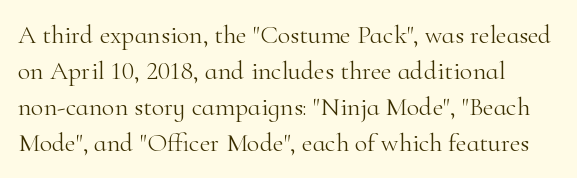
The leading is moderate, giving the passage an even texture. No chunkiness to these letters — they're not bold. Observe the ordinary spacing: letters are neighbours, not strangers. Words float on clear page, feet unadorned. Ordinary non-slanted type is in use.
